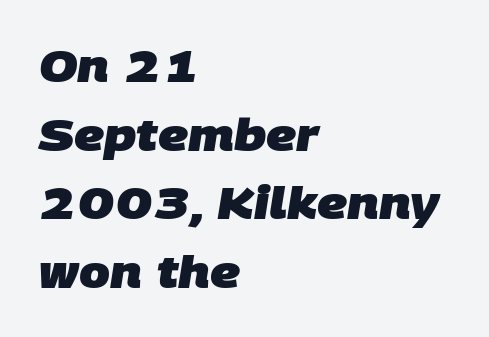
{"serif": "no", "bold": "yes", "weight": "heavy", "width": "normal", "stroke_contrast": "low", "x_height": "large", "monospaced": "no", "underline": "no", "align": "left", "line_spacing": "normal", "line_spacing_ratio": 1.56, "letter_spacing": "normal", "letter_spacing_em": 0.0, "glyph_px": 44}
